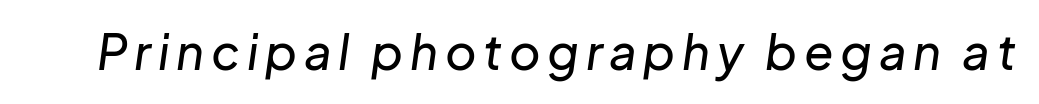
The image shows 48 px text type, italic (leaning right); set not underlined; low stroke contrast and a medium x-height.
